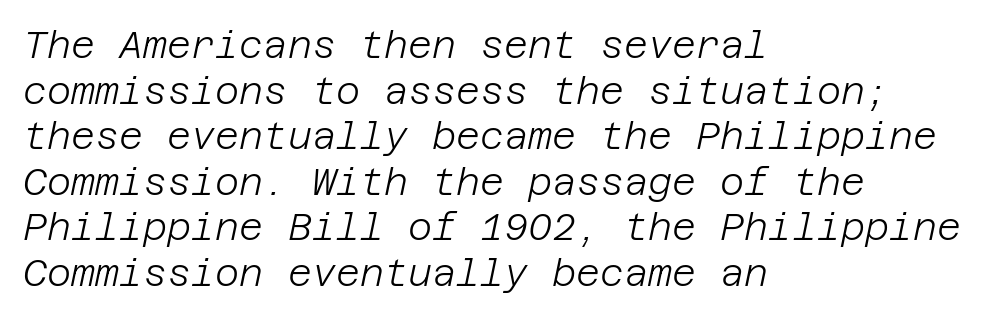
{"italic": "yes", "lean": "right", "slant_degrees": 12, "bold": "no", "weight": "light", "width": "normal", "stroke_contrast": "low", "x_height": "large", "underline": "no", "align": "left", "line_spacing_ratio": 1.23, "letter_spacing": "normal", "letter_spacing_em": 0.0, "glyph_px": 37}
